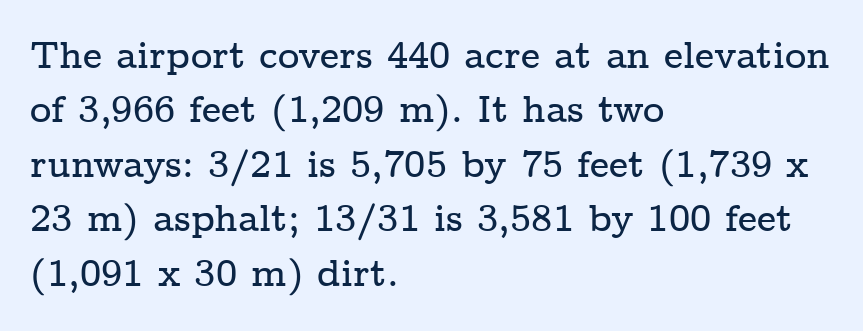
{"serif": "yes", "italic": "no", "width": "wide", "stroke_contrast": "low", "x_height": "medium", "monospaced": "no", "underline": "no", "align": "left", "line_spacing": "normal", "line_spacing_ratio": 1.47, "letter_spacing": "normal", "letter_spacing_em": 0.0, "glyph_px": 37}
